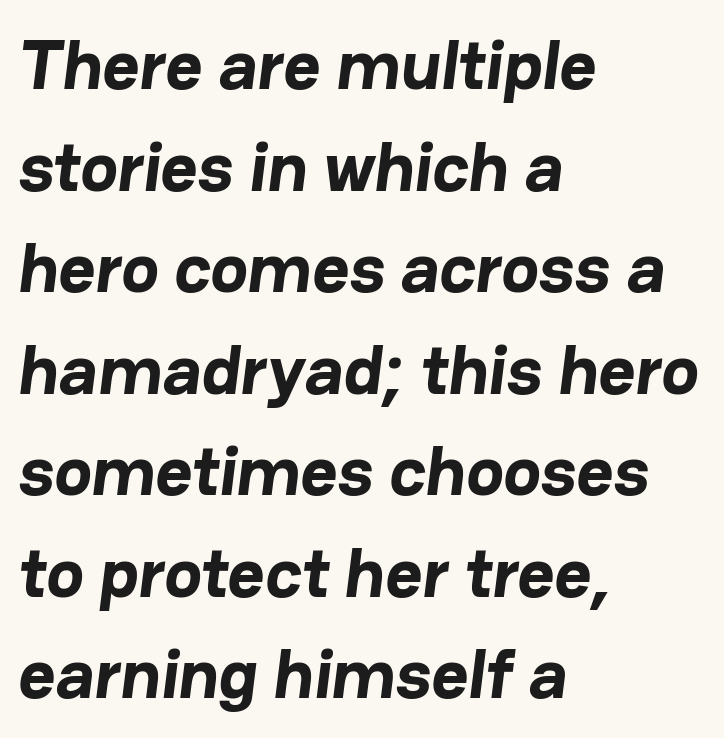
Q: Is the text bold? A: Yes.
Q: Is the typeface a serif or a sans-serif typeface? A: Sans-serif.
Q: Is the text underlined? A: No.
Q: How is the paragraph aligned? A: Left-aligned.
Q: Is the spacing between letters normal or unusually wide? A: Normal.
Q: Is the spacing between lines tight, normal or loose? A: Normal.
Q: Width (condensed, normal, or wide)? A: Normal.
Q: Stroke contrast? A: Low.
Q: x-height? A: Medium.
Q: Monospaced? A: No.
